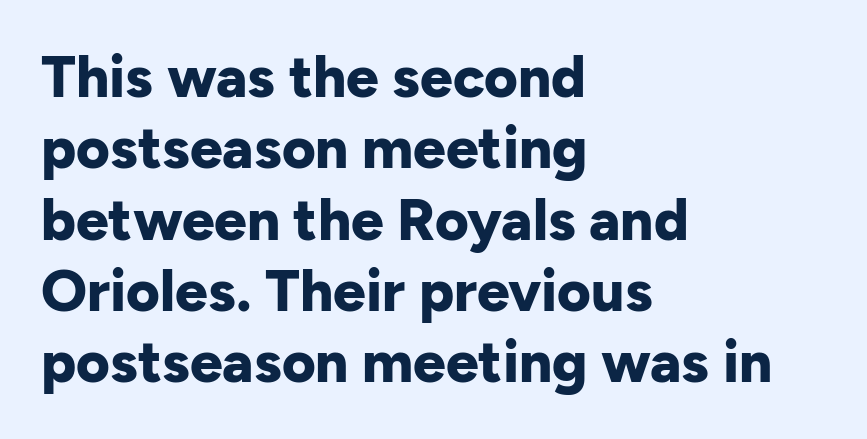
The image shows 58 px bold sans-serif type, upright; set left-aligned, line spacing 1.23x, normal letter spacing, not underlined; low stroke contrast and a medium x-height.
